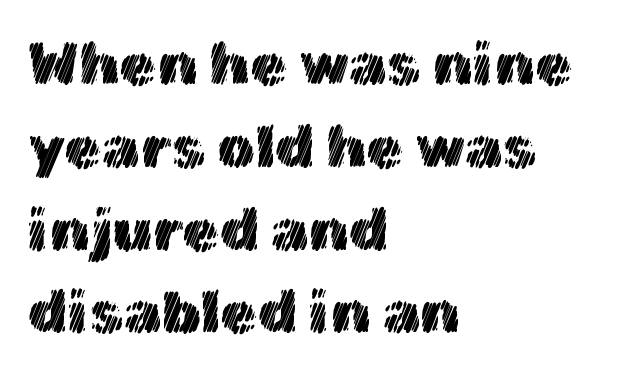
Q: Is the text italic (slanted)? A: No, it is upright.
Q: Is the text underlined? A: No.
Q: How is the paragraph aligned? A: Left-aligned.
Q: Is the spacing between letters normal or unusually wide? A: Normal.
Q: Is the spacing between lines tight, normal or loose? A: Normal.
Q: Width (condensed, normal, or wide)? A: Normal.
Q: x-height? A: Medium.
Q: Monospaced? A: No.
